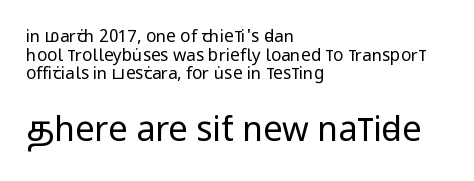
Q: Is the text bold? A: No.
Q: Is the text italic (slanted)? A: No, it is upright.
Q: Is the typeface a serif or a sans-serif typeface? A: Sans-serif.
Q: Is the text underlined? A: No.
Q: How is the paragraph aligned? A: Left-aligned.
Q: Is the spacing between letters normal or unusually wide? A: Normal.
Q: Is the spacing between lines tight, normal or loose? A: Tight.
Q: Which block of text is set in a larger size, the first (top) or the second (bottom)? A: The second (bottom) one.
Q: Width (condensed, normal, or wide)? A: Condensed.
Q: Stroke contrast? A: Low.
Q: x-height? A: Large.
Q: Monospaced? A: No.
